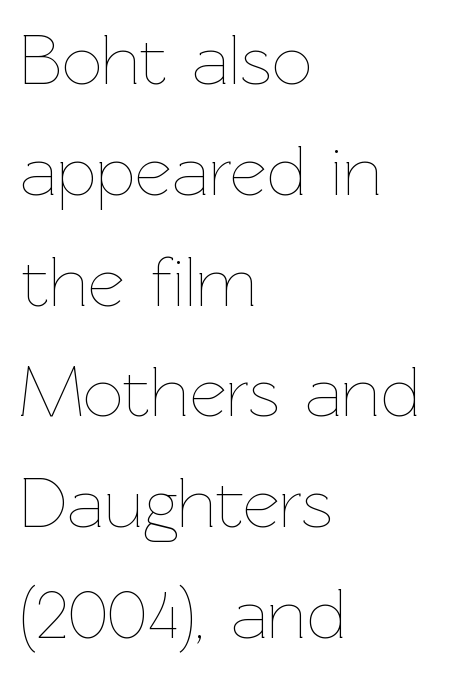
{"italic": "no", "bold": "no", "weight": "thin", "width": "normal", "stroke_contrast": "low", "x_height": "medium", "monospaced": "no", "underline": "no", "align": "left", "line_spacing": "normal", "line_spacing_ratio": 1.56, "letter_spacing": "normal", "letter_spacing_em": 0.0, "glyph_px": 71}
